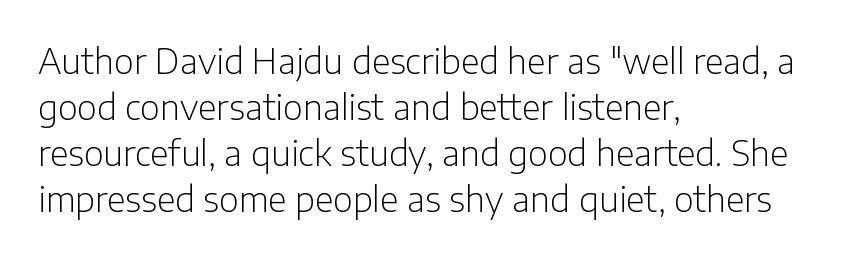
The image shows 34 px light sans-serif type, upright; set left-aligned, normal line spacing (1.35x), normal letter spacing, not underlined; low stroke contrast and a medium x-height.
